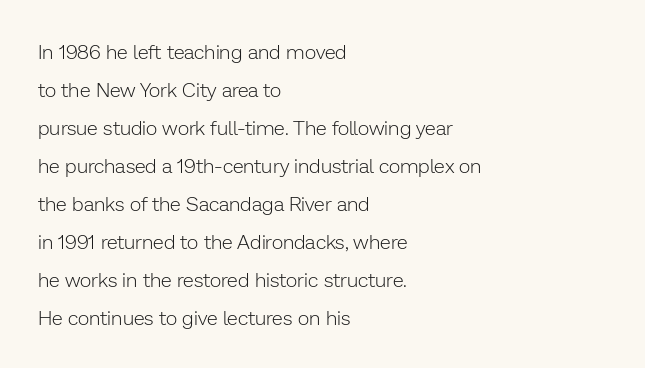
Visually the block forms a straight wall on the left and a jagged coastline on the right. Every character sits straight up, as roman type does. Type without underlining. The designer dialed line spacing up above the default. The letterforms sit shoulder to shoulder at normal distance. Caption: face not bold, strokes unweighted.
